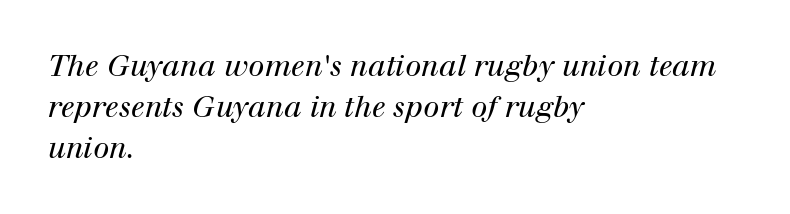
The image shows 29 px regular-weight serif type, italic (leaning right); set left-aligned, normal line spacing (1.41x), normal letter spacing, not underlined; high stroke contrast and a medium x-height.
